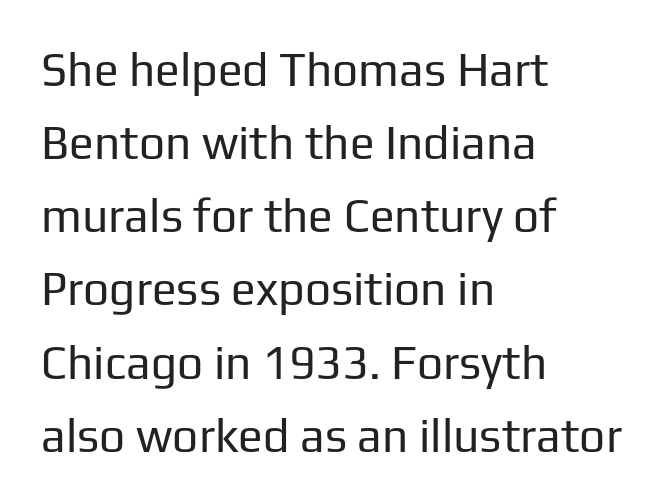
Q: Is the text bold? A: No.
Q: Is the text italic (slanted)? A: No, it is upright.
Q: Is the typeface a serif or a sans-serif typeface? A: Sans-serif.
Q: Is the text underlined? A: No.
Q: How is the paragraph aligned? A: Left-aligned.
Q: Is the spacing between letters normal or unusually wide? A: Normal.
Q: Is the spacing between lines tight, normal or loose? A: Normal.
Q: Width (condensed, normal, or wide)? A: Normal.
Q: Stroke contrast? A: Low.
Q: x-height? A: Medium.
Q: Monospaced? A: No.
